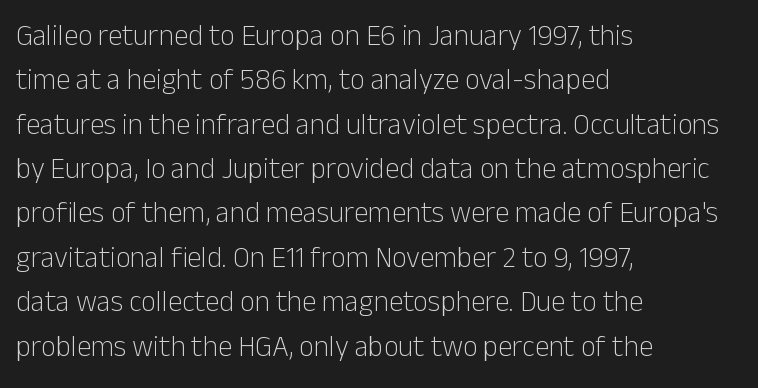
Q: Is the text bold? A: No.
Q: Is the text italic (slanted)? A: No, it is upright.
Q: Is the typeface a serif or a sans-serif typeface? A: Sans-serif.
Q: Is the text underlined? A: No.
Q: How is the paragraph aligned? A: Left-aligned.
Q: Is the spacing between letters normal or unusually wide? A: Normal.
Q: Is the spacing between lines tight, normal or loose? A: Normal.
Q: Width (condensed, normal, or wide)? A: Normal.
Q: Stroke contrast? A: Low.
Q: x-height? A: Medium.
Q: Monospaced? A: No.
